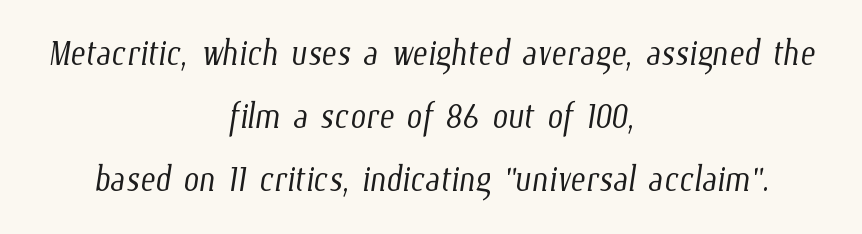
The image shows 45 px light, condensed type; set centered, normal line spacing (1.4x), normal letter spacing, not underlined; low stroke contrast and a medium x-height.
